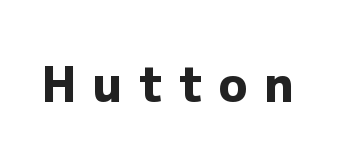
{"serif": "no", "italic": "no", "bold": "yes", "weight": "heavy", "width": "normal", "stroke_contrast": "low", "x_height": "medium", "monospaced": "no", "underline": "no", "letter_spacing": "wide", "letter_spacing_em": 0.34, "glyph_px": 48}
